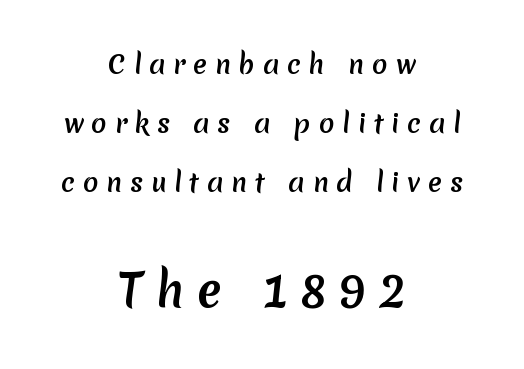
The image shows 45 px semibold sans-serif type; set centered, loose line spacing (2.26x), unusually wide letter spacing (+0.29 em), not underlined; the second (bottom) block is 1.73x larger; low stroke contrast and a medium x-height.
